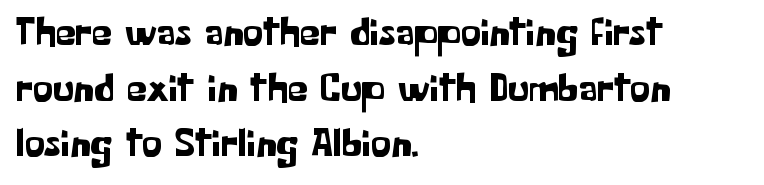
You could not count columns in this text — the font is proportionally spaced. Do the letters lean? They stand straight. Reading down the column, the eye jumps a familiar distance to each next line. Just letters on the line, the space beneath them empty.
